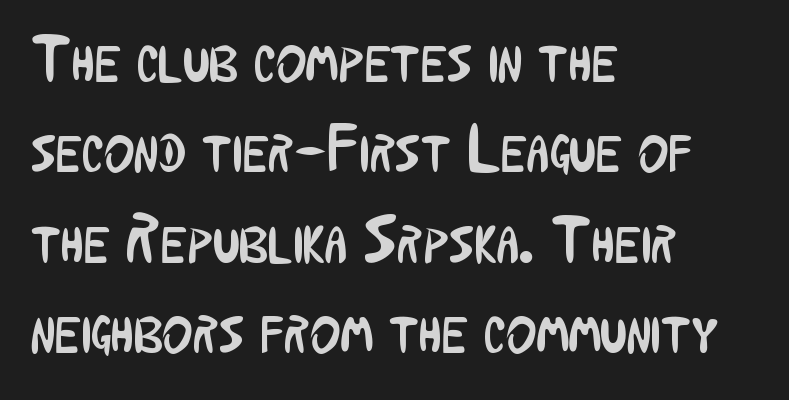
The zone under the glyphs is completely vacant. Character widths vary here, with narrow letters taking less room than wide ones. The type family on display is of the sans-serif kind. Do the letters lean? They stand straight. Teacher's note: observe the even left margin — that is flush-left alignment. Interline gaps are of average width in this sample.
